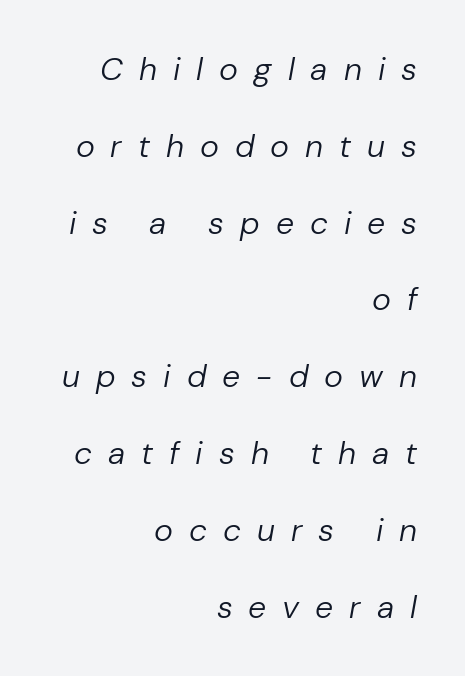
Notice how the passage keeps a crisp vertical edge on the right only. These lines were composed using italics. Reading down the column, the eye jumps a long way to each next line. Weight: not bold — regular or lighter. You could not count columns in this text — the font is proportionally spaced.
